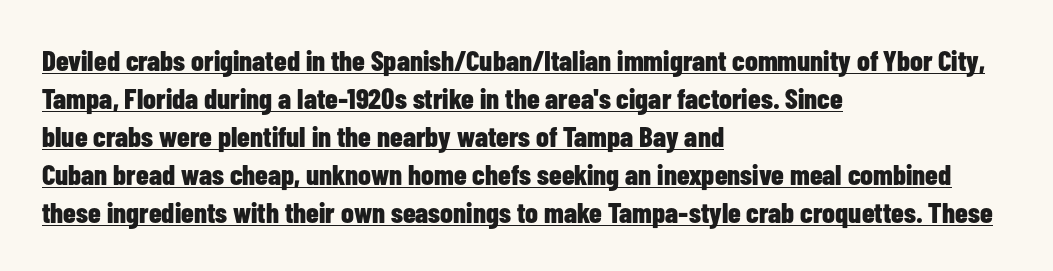
Typographically, this falls in the sans-serif category. The letters are bold, with thick, heavy strokes. Normally led — the rows are evenly, conventionally spaced. Each letter keeps its own natural width here, so spacing adapts to shape. Looks like someone drew a line under every word here.
